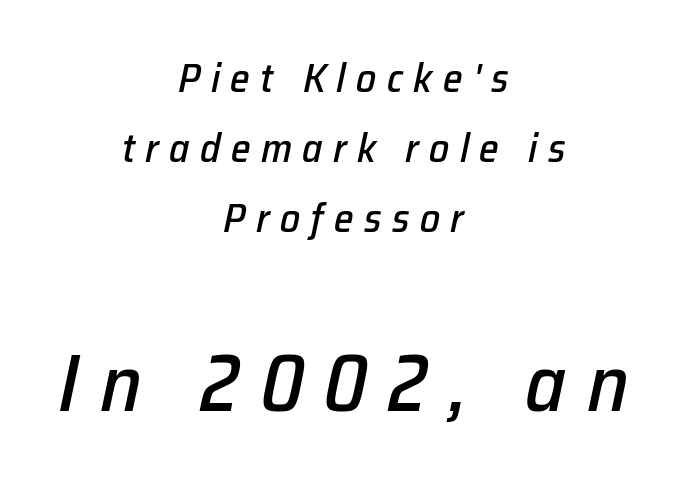
{"italic": "yes", "lean": "right", "slant_degrees": 12, "width": "normal", "stroke_contrast": "low", "x_height": "medium", "monospaced": "no", "underline": "no", "align": "center", "line_spacing_ratio": 1.75, "letter_spacing": "wide", "letter_spacing_em": 0.26, "larger_block": "second", "size_ratio": 2.0, "glyph_px": 80}
